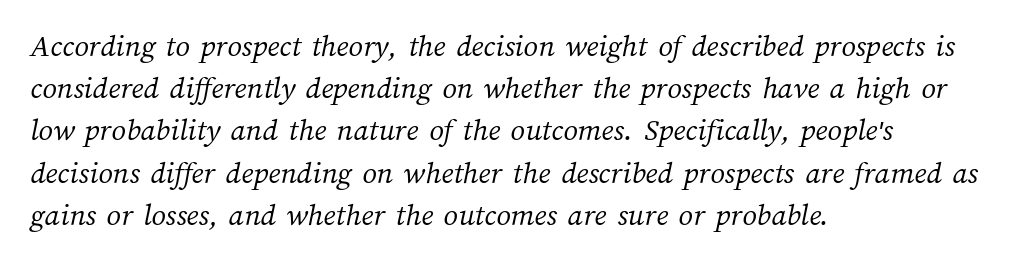
Q: Is the text bold? A: No.
Q: Is the text underlined? A: No.
Q: How is the paragraph aligned? A: Left-aligned.
Q: Is the spacing between letters normal or unusually wide? A: Normal.
Q: Is the spacing between lines tight, normal or loose? A: Normal.
Q: Width (condensed, normal, or wide)? A: Normal.
Q: Stroke contrast? A: Medium.
Q: x-height? A: Medium.
Q: Monospaced? A: No.
